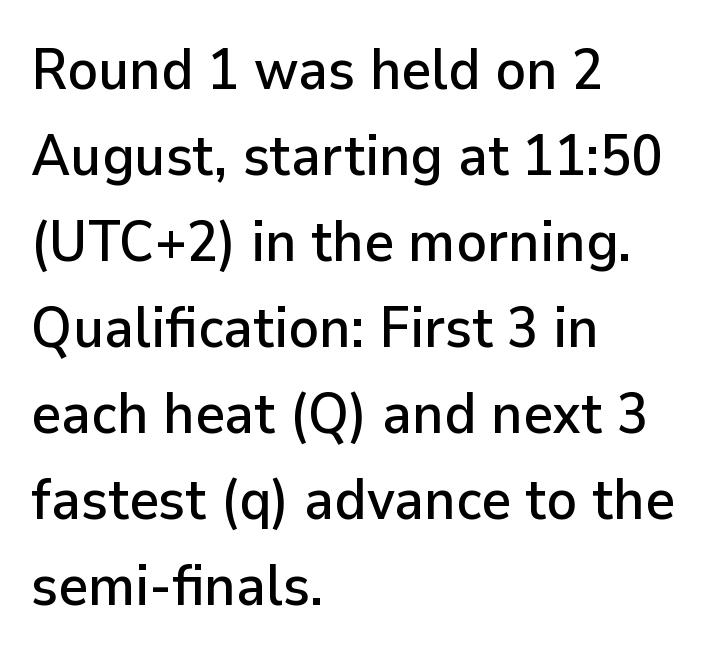
The image shows 57 px sans-serif type, upright; set left-aligned, normal line spacing (1.51x), normal letter spacing, not underlined; low stroke contrast and a medium x-height.
